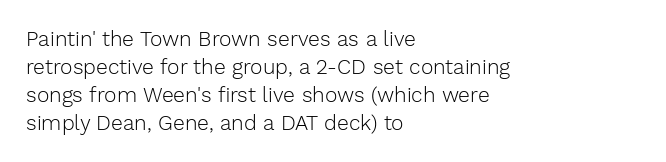
The image shows 21 px text type, upright; set left-aligned, normal line spacing (1.33x), normal letter spacing, not underlined.
